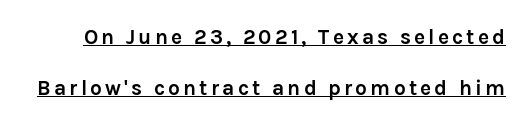
The image shows 21 px bold type, upright; set loose line spacing (2.42x), underlined.
